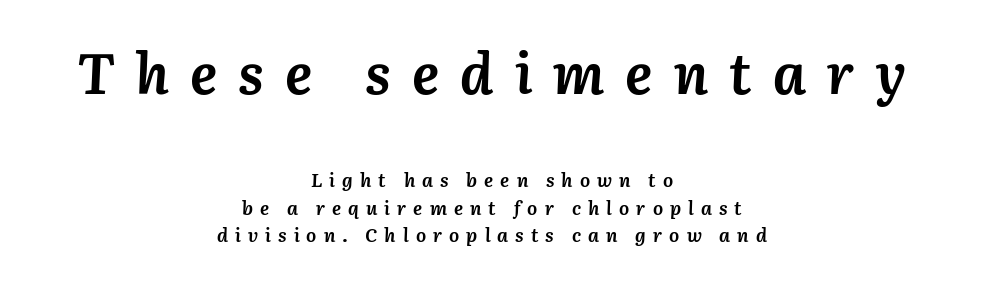
The image shows 57 px semibold type, italic (leaning right); set centered, normal line spacing (1.46x), unusually wide letter spacing (+0.37 em), not underlined; the first (top) block is 3.0x larger; medium stroke contrast and a medium x-height.
